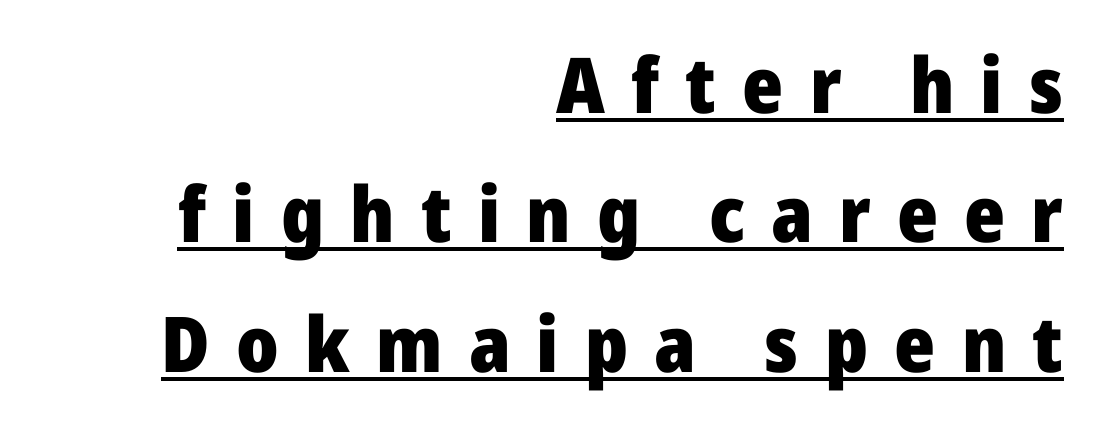
{"serif": "no", "italic": "no", "bold": "yes", "weight": "heavy", "width": "normal", "stroke_contrast": "low", "x_height": "medium", "monospaced": "no", "underline": "yes", "align": "right", "line_spacing": "normal", "line_spacing_ratio": 1.68, "letter_spacing": "wide", "letter_spacing_em": 0.34, "glyph_px": 77}
